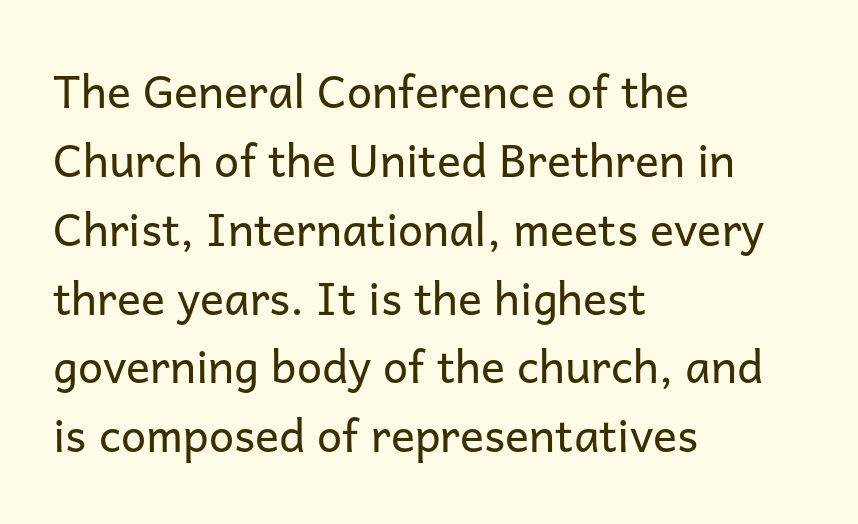
Type without underlining. These lines are rendered in a variable-pitch font. Reading down the column, the eye jumps a familiar distance to each next line. Caption: multi-line text, flush left, ragged right.
